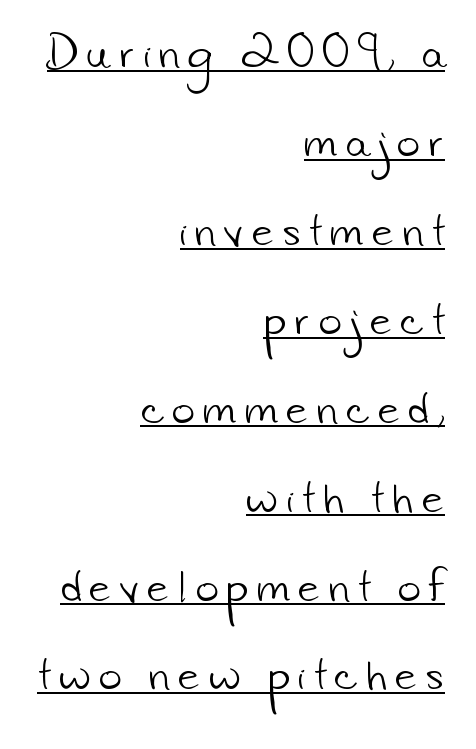
The image shows 39 px light sans-serif type; set right-aligned, loose line spacing (2.28x), unusually wide letter spacing (+0.22 em), underlined; low stroke contrast and a small x-height.
